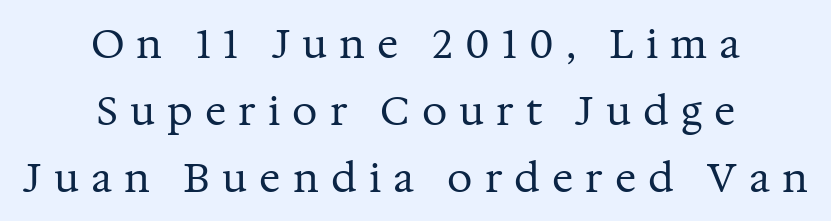
Letter spacing: wide. Beneath every word, the page is bare. The rag falls on both sides of this text block equally. Serifs: yes, visible at the terminals of the letterforms. Here the designer chose a conventional face with non-uniform glyph widths. Vertically, the passage feels balanced, rows spaced as you'd expect.
